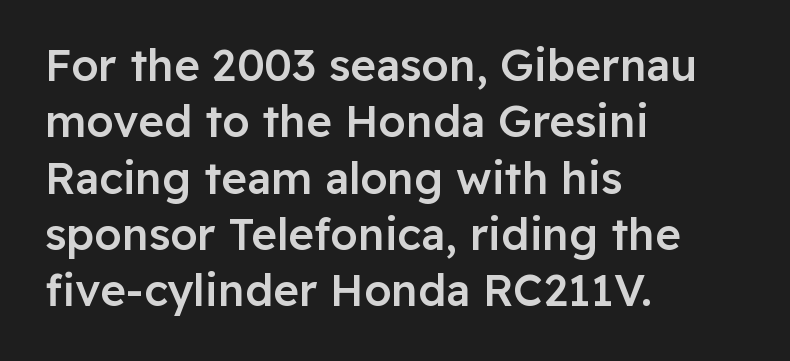
The image shows 44 px semibold sans-serif type, upright; set left-aligned, normal line spacing (1.28x), normal letter spacing, not underlined; low stroke contrast and a medium x-height.
